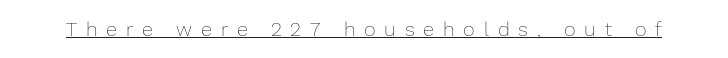
Q: Is the text bold? A: No.
Q: Is the text italic (slanted)? A: No, it is upright.
Q: Is the text underlined? A: Yes.
Q: Is the spacing between letters normal or unusually wide? A: Unusually wide.
